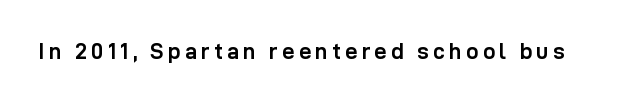
{"italic": "no", "bold": "yes", "underline": "no", "glyph_px": 22}
